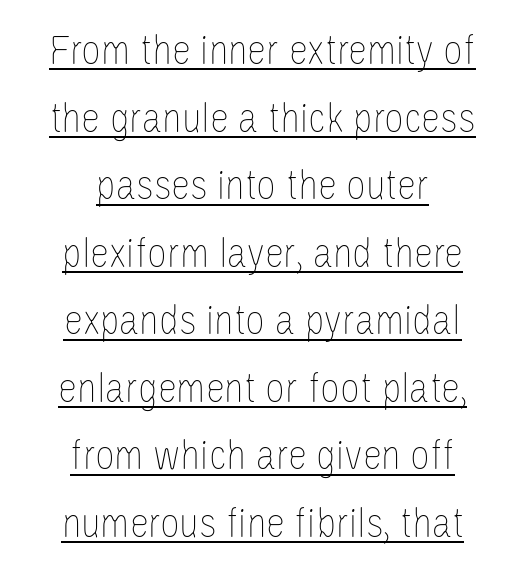
Q: Is the text bold? A: No.
Q: Is the text italic (slanted)? A: No, it is upright.
Q: Is the text underlined? A: Yes.
Q: How is the paragraph aligned? A: Centered.
Q: Is the spacing between letters normal or unusually wide? A: Normal.
Q: Is the spacing between lines tight, normal or loose? A: Normal.
Q: Width (condensed, normal, or wide)? A: Condensed.
Q: Stroke contrast? A: Low.
Q: x-height? A: Large.
Q: Monospaced? A: No.
